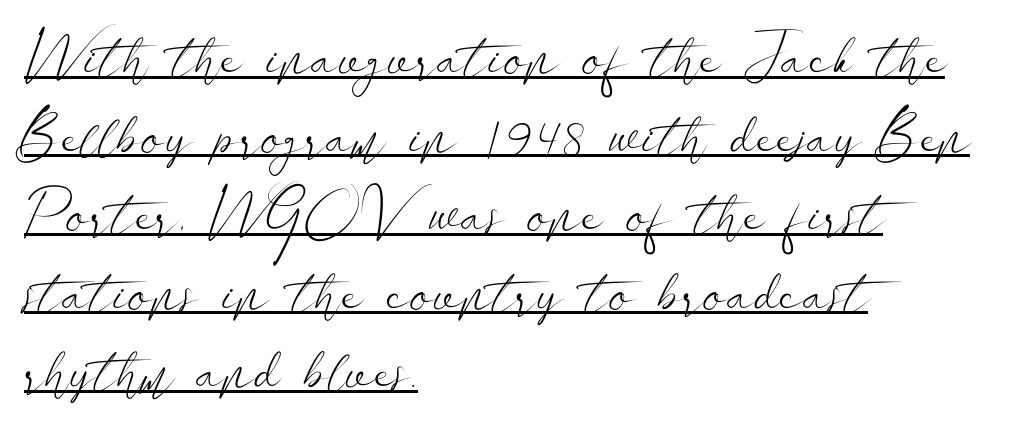
{"serif": "no", "bold": "no", "weight": "light", "width": "wide", "stroke_contrast": "low", "x_height": "small", "monospaced": "no", "underline": "yes", "align": "left", "line_spacing": "normal", "line_spacing_ratio": 1.31, "letter_spacing": "normal", "letter_spacing_em": 0.0, "glyph_px": 60}
